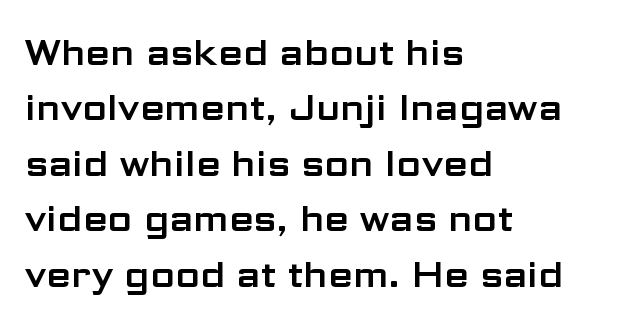
Q: Is the text italic (slanted)? A: No, it is upright.
Q: Is the typeface a serif or a sans-serif typeface? A: Sans-serif.
Q: Is the text underlined? A: No.
Q: How is the paragraph aligned? A: Left-aligned.
Q: Is the spacing between letters normal or unusually wide? A: Normal.
Q: Is the spacing between lines tight, normal or loose? A: Normal.
Q: Width (condensed, normal, or wide)? A: Wide.
Q: Stroke contrast? A: Low.
Q: x-height? A: Medium.
Q: Monospaced? A: No.
